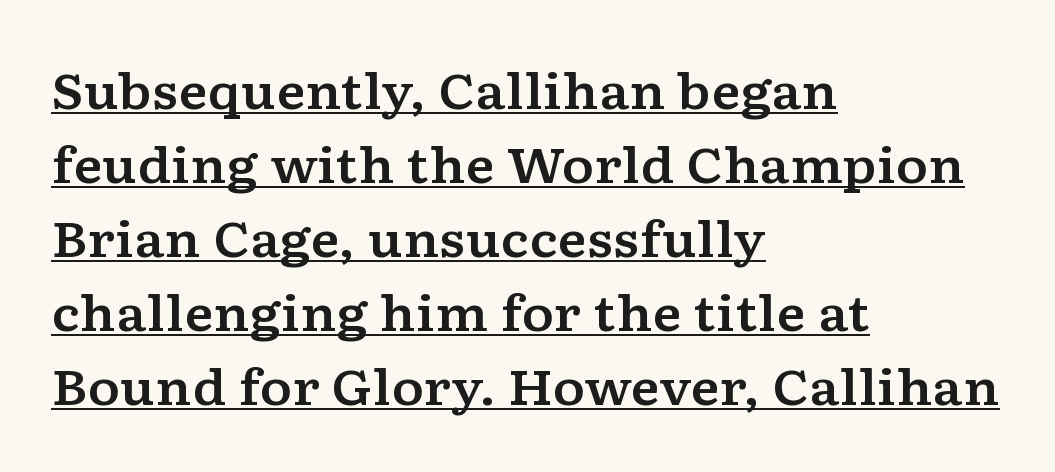
In terms of leading, this rendering sits right in the middle. The paragraph has a hard left edge and a soft right edge. Font category for this specimen: serif. No italicization has been applied; the sample stays upright. The words here are underlined.
